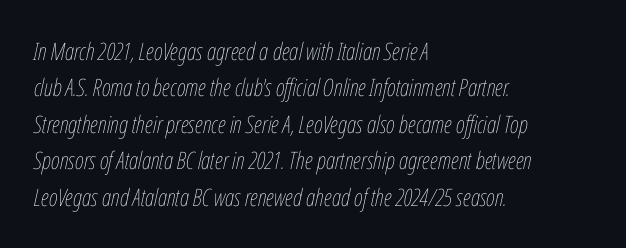
Left-aligned paragraph, ragged on the right. Vertically, the passage feels balanced, rows spaced as you'd expect. Is the stroke heavy? The answer is a plain regular-or-lighter. Descenders hang freely into open space. The typography opts for an oblique posture over an upright one. The letterforms sit shoulder to shoulder at normal distance.
